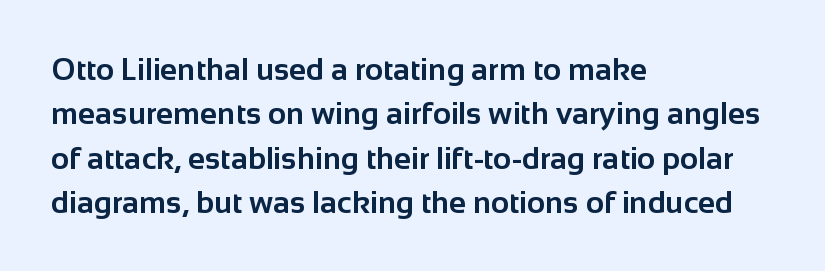
What's the leading like? Ordinary, nothing unusual. These lines were composed using upright roman letters. Nope, no serifs anywhere on these letters. Where is the straight margin? On the left. The rendering uses a bold face; every stroke is thick and dark. Character widths vary here, with narrow letters taking less room than wide ones.
